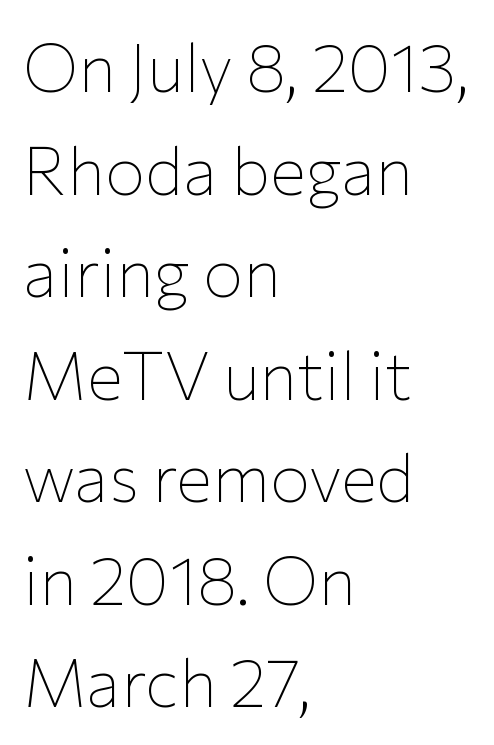
{"serif": "no", "italic": "no", "bold": "no", "weight": "thin", "width": "normal", "stroke_contrast": "low", "x_height": "medium", "monospaced": "no", "underline": "no", "align": "left", "line_spacing": "normal", "line_spacing_ratio": 1.53, "letter_spacing": "normal", "letter_spacing_em": 0.0, "glyph_px": 67}
